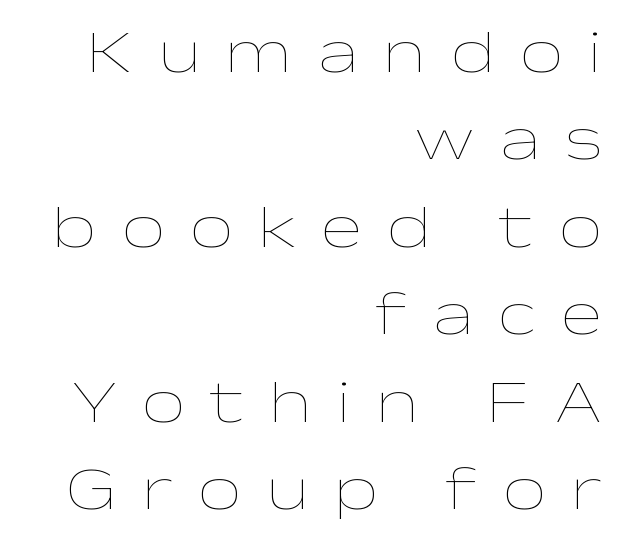
Q: Is the text bold? A: No.
Q: Is the text italic (slanted)? A: No, it is upright.
Q: Is the text underlined? A: No.
Q: How is the paragraph aligned? A: Right-aligned.
Q: Is the spacing between letters normal or unusually wide? A: Unusually wide.
Q: Is the spacing between lines tight, normal or loose? A: Normal.
Q: Width (condensed, normal, or wide)? A: Wide.
Q: Stroke contrast? A: Low.
Q: x-height? A: Medium.
Q: Monospaced? A: No.
